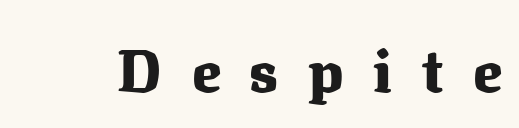
Loose tracking; the words dissolve into strings of separated letters. The strokes are fattened all the way to bold. It's the straight-up-and-down kind of type. The string is rendered with underlining switched off. The rendering shows small feet on the letterforms — a serif design. Each letter keeps its own natural width here, so spacing adapts to shape.
